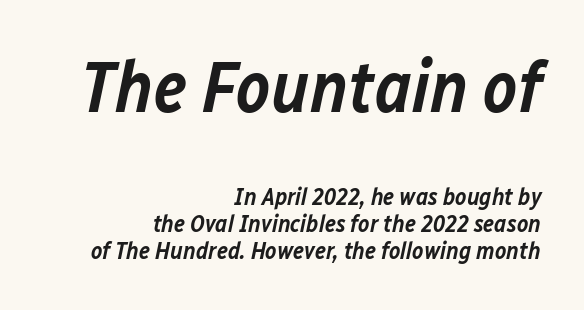
{"italic": "yes", "lean": "right", "slant_degrees": 12, "bold": "semi", "weight": "semibold", "width": "normal", "stroke_contrast": "low", "x_height": "medium", "monospaced": "no", "underline": "no", "align": "right", "line_spacing": "tight", "line_spacing_ratio": 1.13, "letter_spacing": "normal", "letter_spacing_em": 0.0, "larger_block": "first", "size_ratio": 3.0, "glyph_px": 72}
